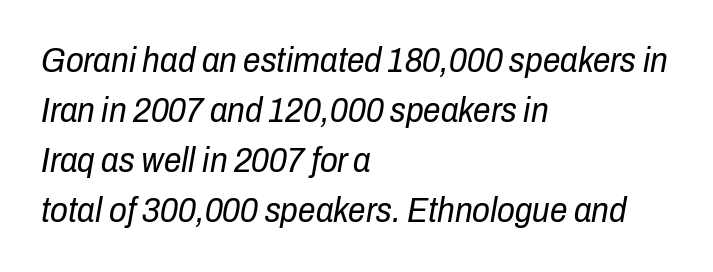
The image shows 35 px regular-weight, condensed type, italic (leaning right); set left-aligned, normal line spacing (1.43x), normal letter spacing, not underlined; low stroke contrast and a medium x-height.
